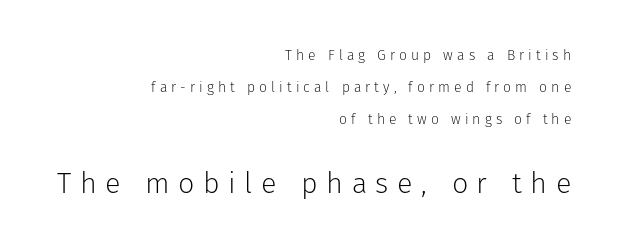
{"serif": "no", "italic": "no", "bold": "no", "weight": "light", "width": "normal", "stroke_contrast": "low", "x_height": "medium", "monospaced": "no", "underline": "no", "align": "right", "line_spacing": "loose", "line_spacing_ratio": 2.29, "letter_spacing": "wide", "letter_spacing_em": 0.29, "larger_block": "second", "size_ratio": 2.07, "glyph_px": 29}
